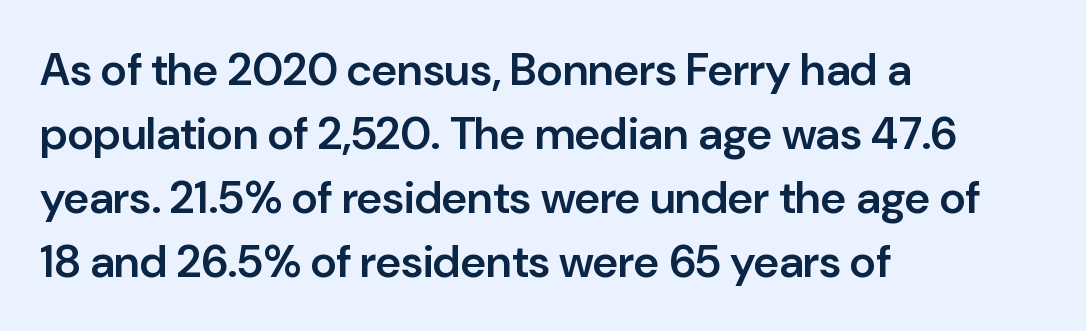
The image shows 45 px semibold sans-serif type, upright; set left-aligned, normal line spacing (1.42x), normal letter spacing, not underlined; low stroke contrast and a medium x-height.
